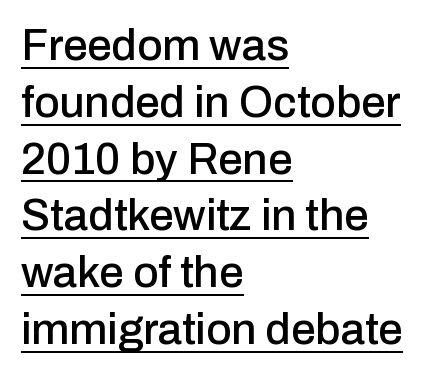
The image shows 44 px sans-serif type, upright; set left-aligned, normal line spacing (1.29x), normal letter spacing, underlined; low stroke contrast and a medium x-height.
